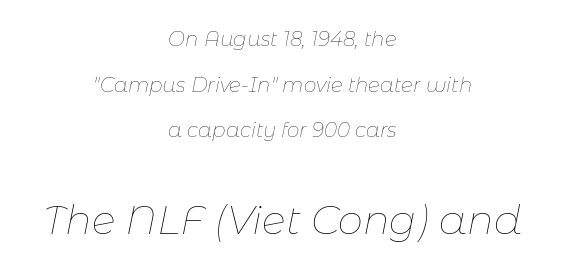
{"italic": "yes", "lean": "right", "slant_degrees": 11, "bold": "no", "weight": "thin", "width": "normal", "stroke_contrast": "low", "x_height": "medium", "monospaced": "no", "underline": "no", "align": "center", "line_spacing": "loose", "line_spacing_ratio": 2.28, "letter_spacing": "normal", "letter_spacing_em": 0.0, "larger_block": "second", "size_ratio": 2.0, "glyph_px": 40}
